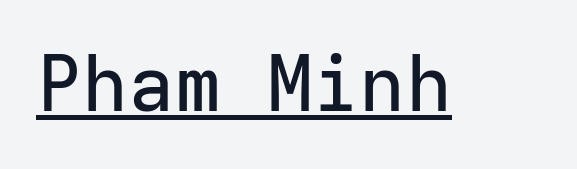
Q: Is the text italic (slanted)? A: No, it is upright.
Q: Is the typeface a serif or a sans-serif typeface? A: Sans-serif.
Q: Is the text underlined? A: Yes.
Q: Is the spacing between letters normal or unusually wide? A: Normal.
Q: Width (condensed, normal, or wide)? A: Normal.
Q: Stroke contrast? A: Low.
Q: x-height? A: Medium.
Q: Monospaced? A: Yes.
